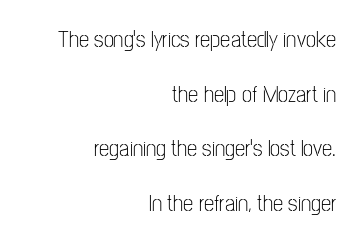
Q: Is the text bold? A: No.
Q: Is the text italic (slanted)? A: No, it is upright.
Q: Is the text underlined? A: No.
Q: How is the paragraph aligned? A: Right-aligned.
Q: Is the spacing between letters normal or unusually wide? A: Normal.
Q: Is the spacing between lines tight, normal or loose? A: Loose.
